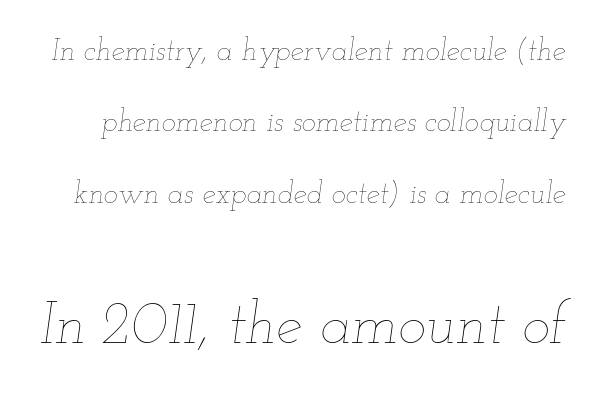
The image shows 59 px thin, wide type, italic (leaning right); set loose line spacing (2.38x), normal letter spacing, not underlined; the second (bottom) block is 1.97x larger; low stroke contrast and a small x-height.
